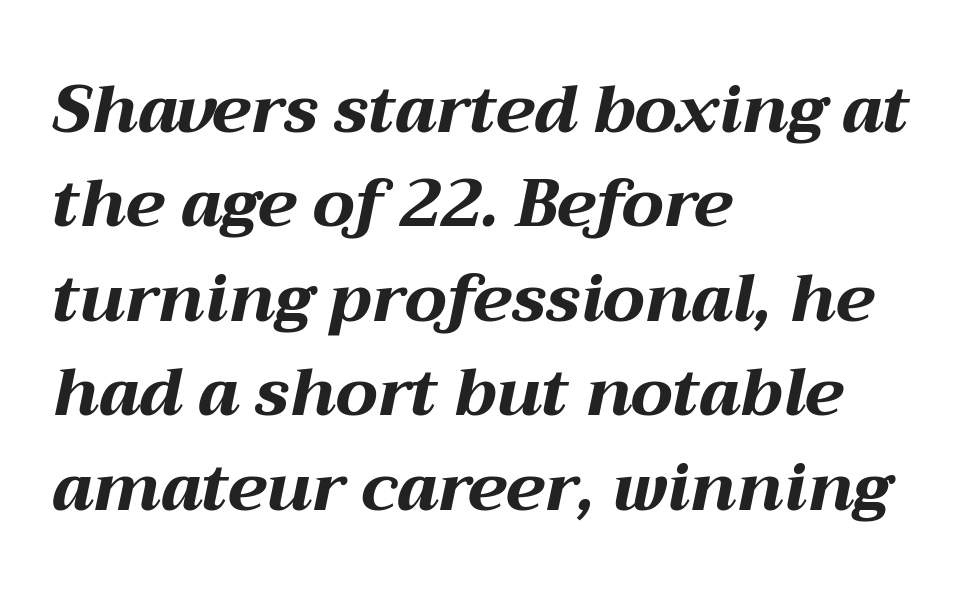
Designer's note — italics engaged. Caption: multi-line text, flush left, ragged right. Line spacing here is normal. This sample has the flowing, uneven cadence of proportional lettering. There is no visible air inserted between adjacent glyphs. Check the space under the baseline: it is left empty.
